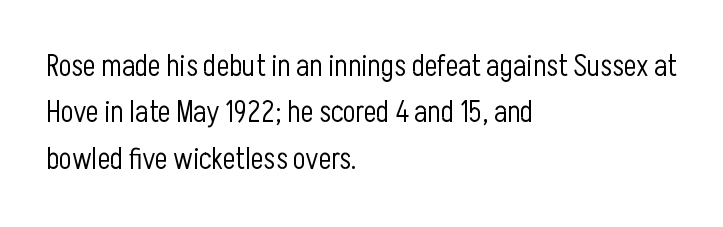
The face used here is proportionally spaced, like ordinary book or web type. What's the leading like? Ordinary, nothing unusual. This rendering employs a face without finishing strokes, i.e., a sans-serif. Italic? Not at all — the glyphs are vertical.
